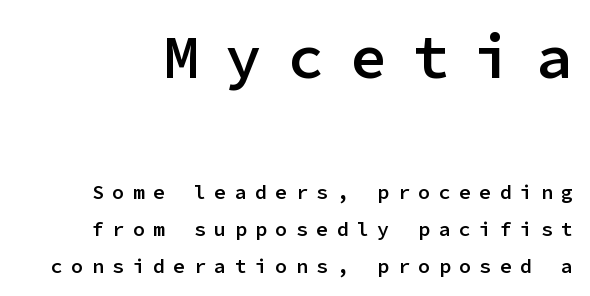
Q: Is the text bold? A: Semi-bold.
Q: Is the text italic (slanted)? A: No, it is upright.
Q: Is the typeface a serif or a sans-serif typeface? A: Sans-serif.
Q: Is the text underlined? A: No.
Q: Is the spacing between letters normal or unusually wide? A: Unusually wide.
Q: Which block of text is set in a larger size, the first (top) or the second (bottom)? A: The first (top) one.
Q: Width (condensed, normal, or wide)? A: Normal.
Q: Stroke contrast? A: Low.
Q: x-height? A: Medium.
Q: Monospaced? A: Yes.
